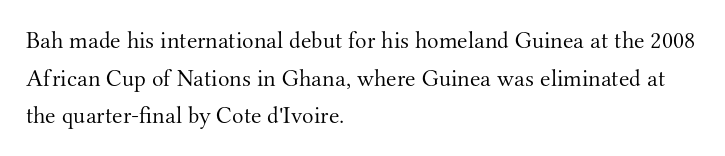
{"italic": "no", "bold": "no", "underline": "no", "align": "left", "line_spacing": "normal", "line_spacing_ratio": 1.57, "letter_spacing": "normal", "letter_spacing_em": 0.0, "glyph_px": 24}
